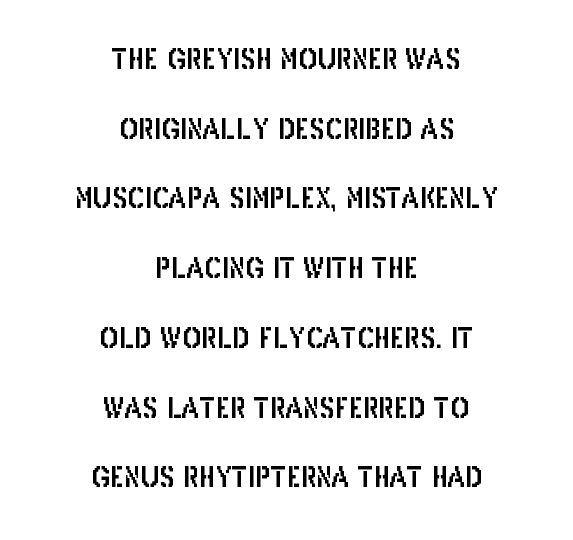
{"serif": "no", "italic": "no", "width": "condensed", "stroke_contrast": "low", "x_height": "large", "monospaced": "no", "underline": "no", "align": "center", "line_spacing": "loose", "line_spacing_ratio": 2.49, "letter_spacing": "normal", "letter_spacing_em": 0.0, "glyph_px": 28}
